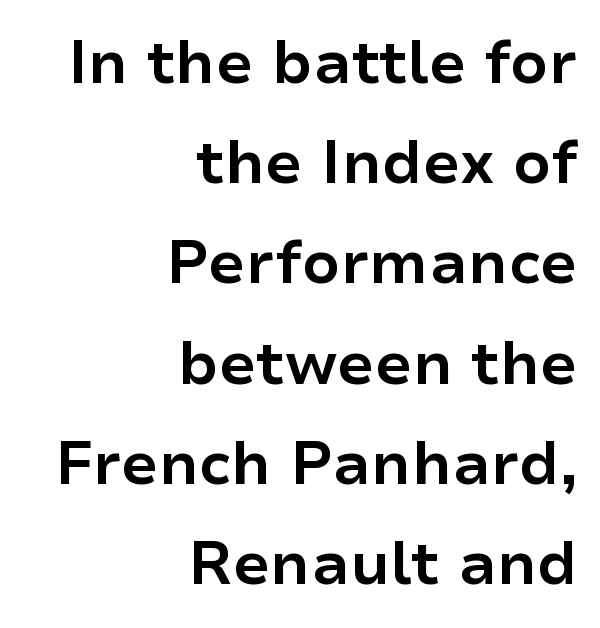
One-word summary of the alignment: right. The type family on display is of the sans-serif kind. Reading down the column, the eye jumps a familiar distance to each next line. The face used here is proportionally spaced, like ordinary book or web type.
